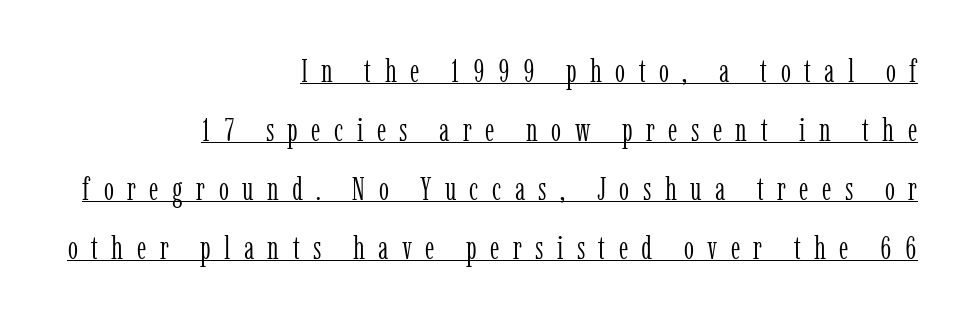
{"serif": "yes", "italic": "no", "bold": "no", "weight": "light", "width": "condensed", "stroke_contrast": "low", "x_height": "medium", "monospaced": "no", "underline": "yes", "align": "right", "line_spacing_ratio": 1.84, "letter_spacing": "wide", "letter_spacing_em": 0.42, "glyph_px": 32}
